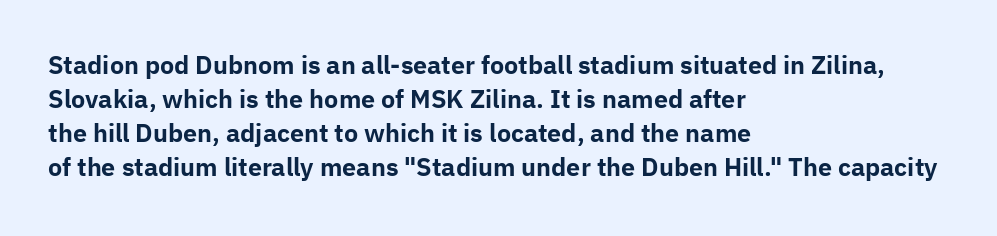
Q: Is the text bold? A: Yes.
Q: Is the text italic (slanted)? A: No, it is upright.
Q: Is the text underlined? A: No.
Q: How is the paragraph aligned? A: Left-aligned.
Q: Is the spacing between letters normal or unusually wide? A: Normal.
Q: Is the spacing between lines tight, normal or loose? A: Normal.
